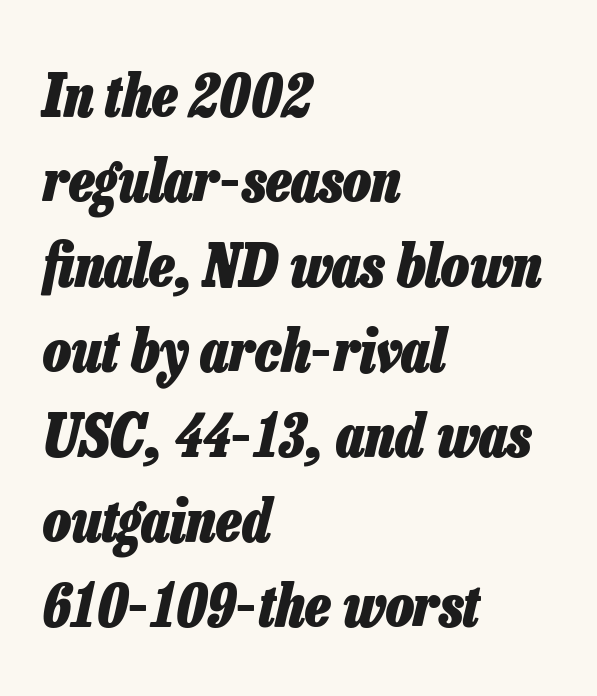
{"italic": "yes", "lean": "right", "slant_degrees": 13, "bold": "yes", "weight": "heavy", "width": "condensed", "stroke_contrast": "low", "x_height": "medium", "monospaced": "no", "underline": "no", "align": "left", "line_spacing": "normal", "line_spacing_ratio": 1.44, "letter_spacing": "normal", "letter_spacing_em": 0.0, "glyph_px": 59}
